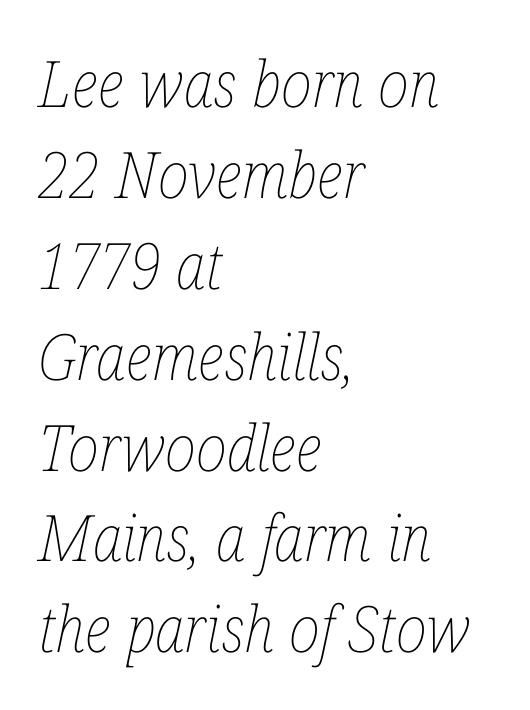
{"italic": "yes", "lean": "right", "slant_degrees": 12, "bold": "no", "weight": "thin", "width": "condensed", "stroke_contrast": "low", "x_height": "medium", "monospaced": "no", "underline": "no", "align": "left", "line_spacing": "normal", "line_spacing_ratio": 1.42, "letter_spacing": "normal", "letter_spacing_em": 0.0, "glyph_px": 64}
